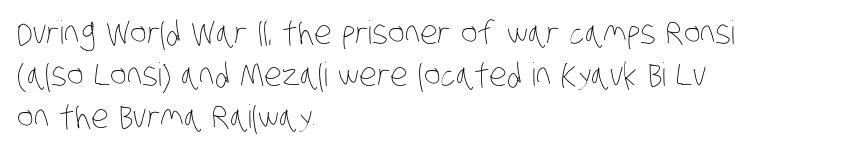
Which margin do the lines hug? The left one — the right edge is uneven. In terms of letterspacing, this is plain default setting. These lines are rendered in a variable-pitch font. Compared with a typical body face, this is equally light or lighter still. Has an underline been added? It has not. Each new line begins a customary step beneath the previous one.
